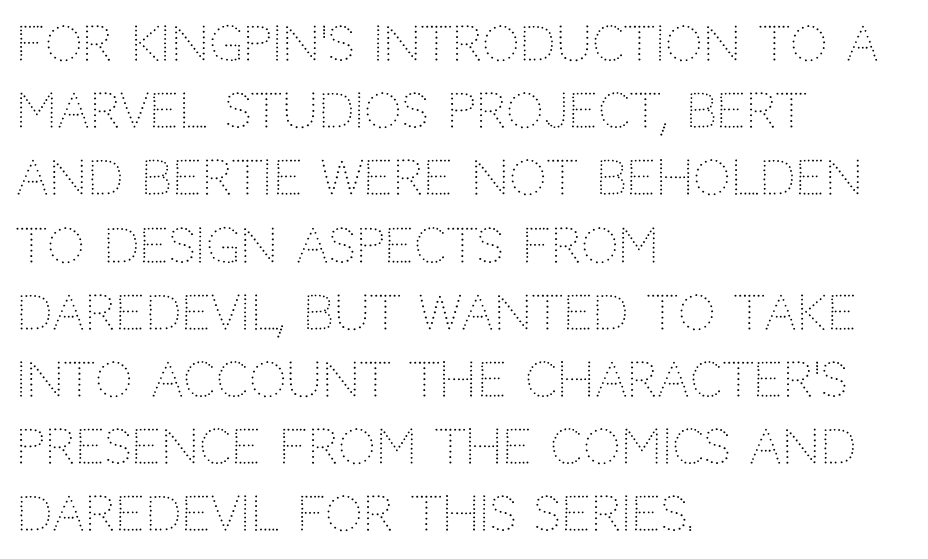
The image shows 47 px light sans-serif type, upright; set left-aligned, normal line spacing (1.43x), normal letter spacing, not underlined; low stroke contrast and a large x-height.
